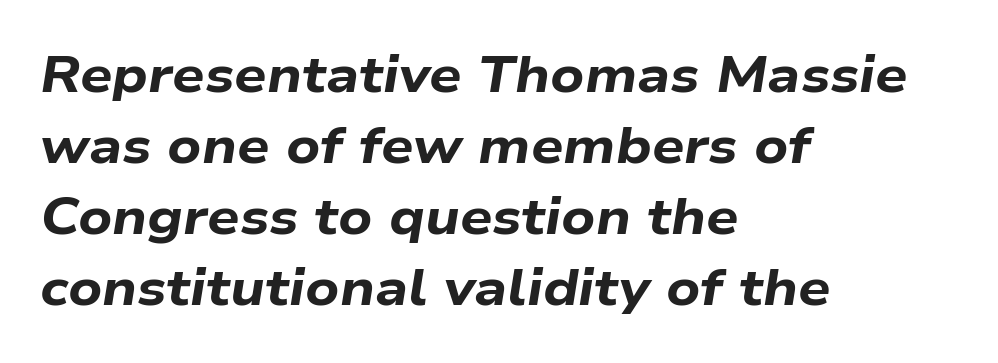
{"italic": "yes", "lean": "right", "slant_degrees": 9, "bold": "yes", "weight": "bold", "width": "wide", "stroke_contrast": "low", "x_height": "medium", "monospaced": "no", "underline": "no", "align": "left", "line_spacing": "normal", "line_spacing_ratio": 1.39, "letter_spacing": "normal", "letter_spacing_em": 0.0, "glyph_px": 51}
